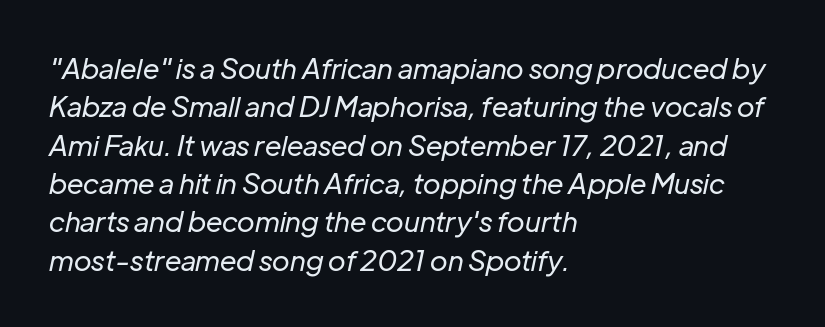
The image shows 28 px regular-weight type, italic (leaning right); set left-aligned, normal line spacing (1.37x), normal letter spacing, not underlined; low stroke contrast and a medium x-height.
